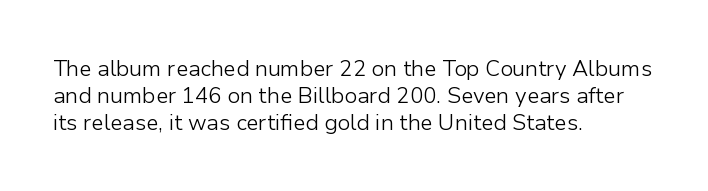
Q: Is the text bold? A: No.
Q: Is the text italic (slanted)? A: No, it is upright.
Q: Is the text underlined? A: No.
Q: How is the paragraph aligned? A: Left-aligned.
Q: Is the spacing between letters normal or unusually wide? A: Normal.
